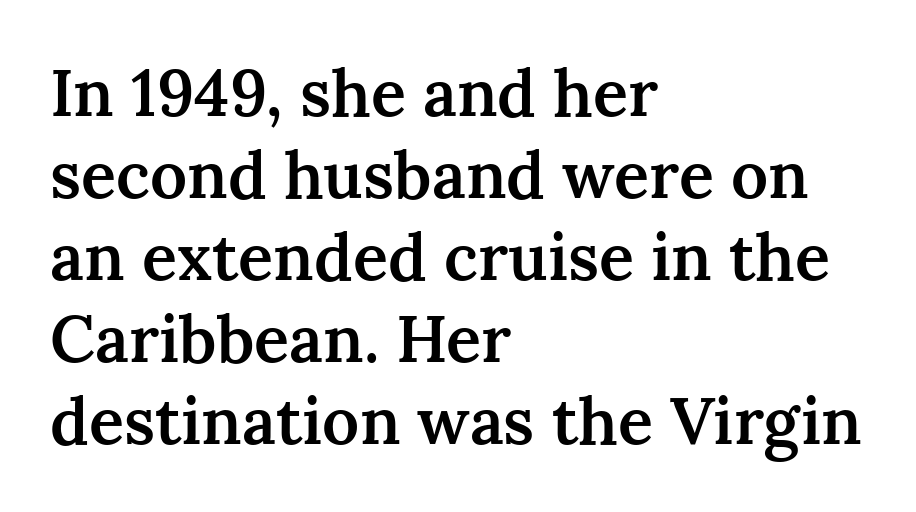
Posture: vertical. The passage shown is typed in a proportional face where columns would drift. In terms of letterform style, serifs are clearly present. A student would call this left alignment; a typographer would say flush left, rag right.
